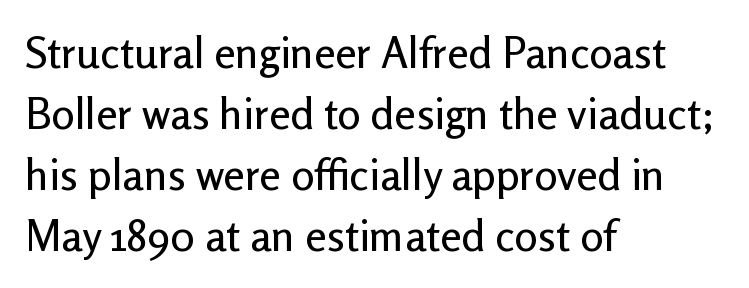
Q: Is the text italic (slanted)? A: No, it is upright.
Q: Is the typeface a serif or a sans-serif typeface? A: Sans-serif.
Q: Is the text underlined? A: No.
Q: How is the paragraph aligned? A: Left-aligned.
Q: Is the spacing between letters normal or unusually wide? A: Normal.
Q: Is the spacing between lines tight, normal or loose? A: Normal.
Q: Width (condensed, normal, or wide)? A: Normal.
Q: Stroke contrast? A: Low.
Q: x-height? A: Medium.
Q: Monospaced? A: No.
